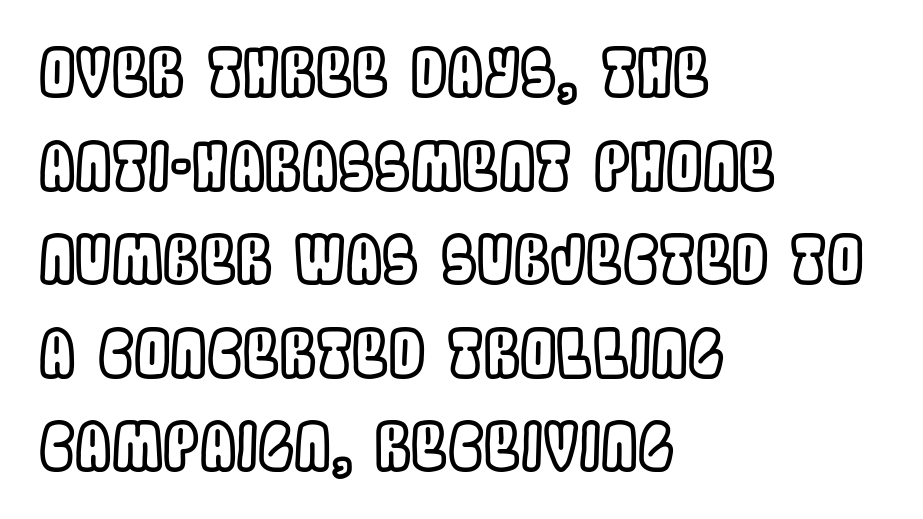
Q: Is the text italic (slanted)? A: No, it is upright.
Q: Is the text underlined? A: No.
Q: How is the paragraph aligned? A: Left-aligned.
Q: Is the spacing between letters normal or unusually wide? A: Normal.
Q: Is the spacing between lines tight, normal or loose? A: Normal.
Q: Width (condensed, normal, or wide)? A: Condensed.
Q: x-height? A: Large.
Q: Monospaced? A: No.
